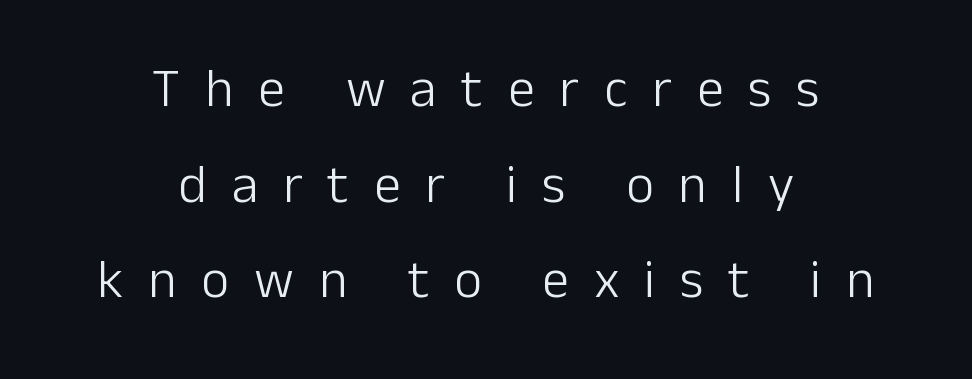
{"serif": "no", "italic": "no", "bold": "no", "weight": "light", "width": "normal", "stroke_contrast": "low", "x_height": "medium", "monospaced": "no", "underline": "no", "align": "center", "line_spacing_ratio": 1.77, "letter_spacing": "wide", "letter_spacing_em": 0.46, "glyph_px": 54}
